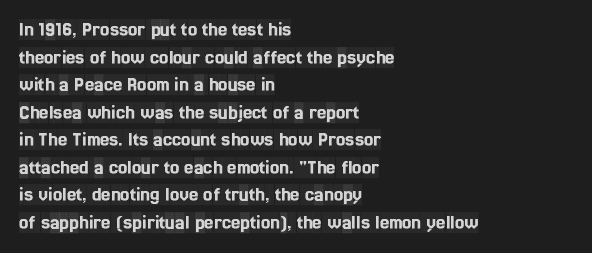
Line starts are locked; line ends wander. Leading matches the norm, producing a regular column. Characters remain perfectly vertical along every line. The area under the type is left untouched. Caption: standard tracking, unaltered.
